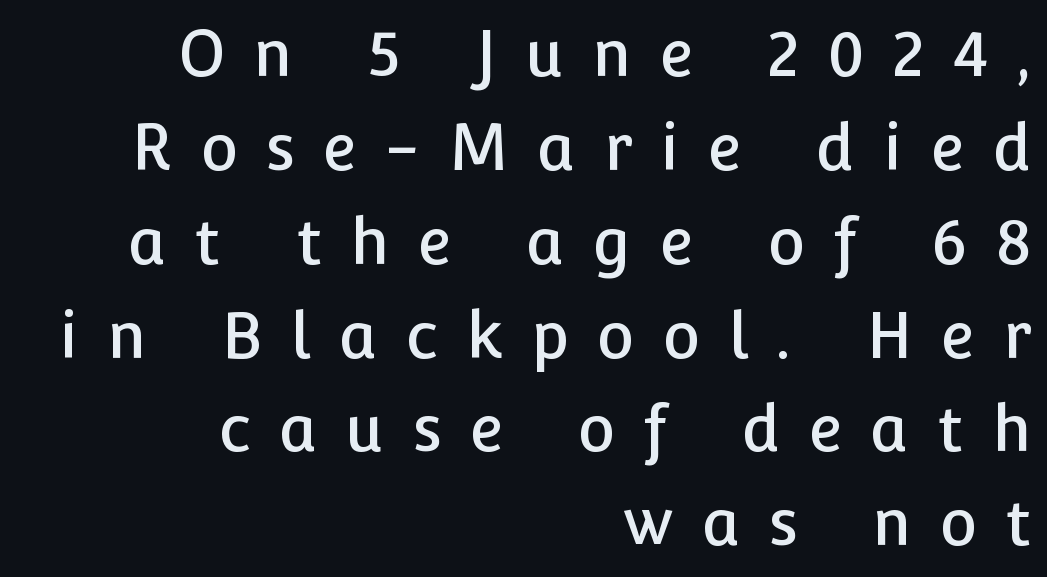
The image shows 63 px sans-serif type, upright; set right-aligned, normal line spacing (1.49x), unusually wide letter spacing (+0.45 em), not underlined; low stroke contrast and a medium x-height.
